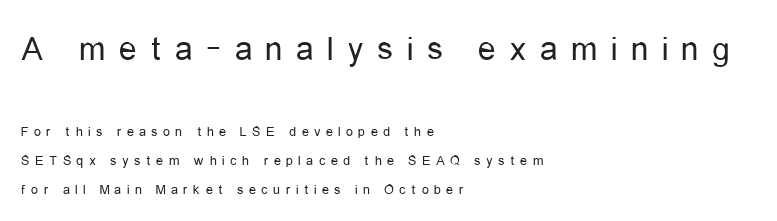
{"serif": "no", "italic": "no", "bold": "no", "weight": "regular", "width": "condensed", "stroke_contrast": "low", "x_height": "medium", "monospaced": "no", "underline": "no", "align": "left", "line_spacing": "loose", "line_spacing_ratio": 2.04, "letter_spacing": "wide", "letter_spacing_em": 0.39, "larger_block": "first", "size_ratio": 2.5, "glyph_px": 35}
